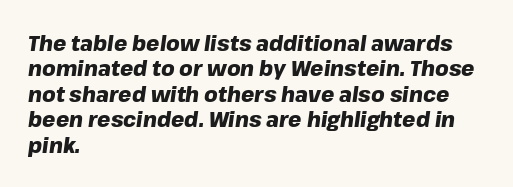
Q: Is the text bold? A: Yes.
Q: Is the text italic (slanted)? A: Yes, it leans right by about 8 degrees.
Q: Is the text underlined? A: No.
Q: How is the paragraph aligned? A: Left-aligned.
Q: Is the spacing between letters normal or unusually wide? A: Normal.
